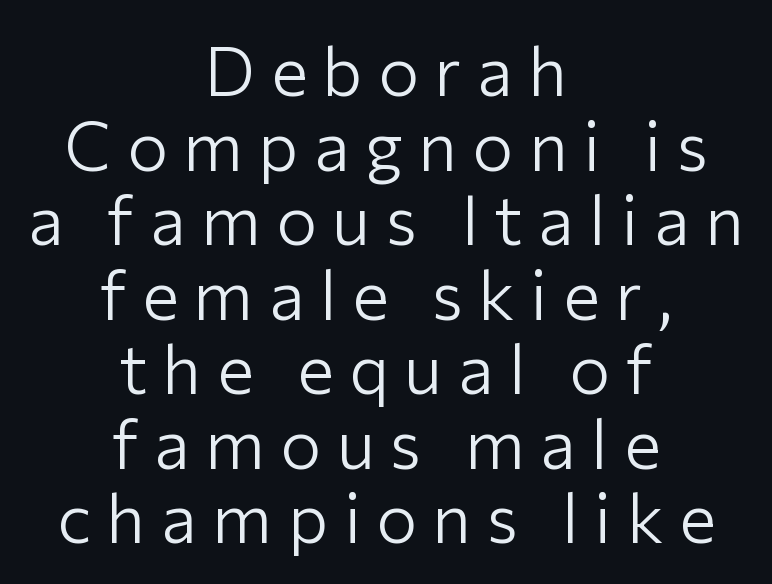
This reads as an unemphasized weight, regular at the heaviest. You could not count columns in this text — the font is proportionally spaced. Is there any slant? The stems are plumb. These lines have a slow, spaced-out rhythm from letter to letter.
